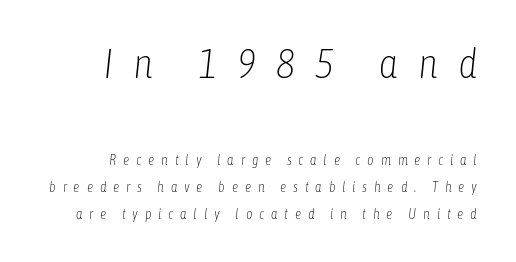
The image shows 41 px light, condensed type, italic (leaning right); set loose line spacing (1.93x), unusually wide letter spacing (+0.48 em), not underlined; the first (top) block is 2.93x larger; low stroke contrast and a medium x-height.
